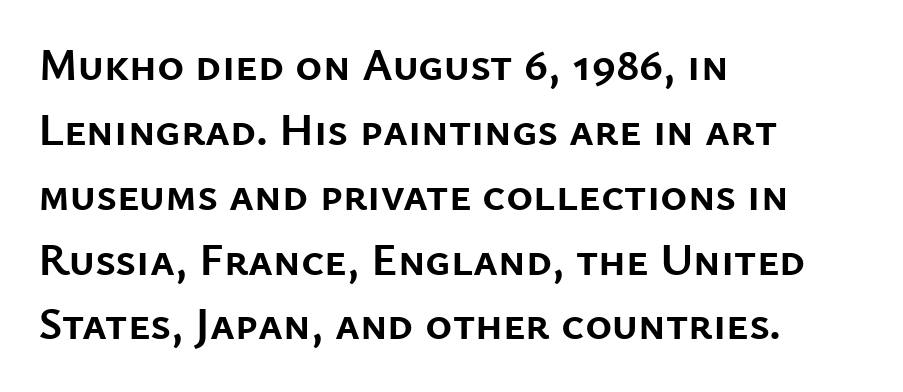
The image shows 46 px semibold sans-serif type, upright; set left-aligned, normal line spacing (1.41x), normal letter spacing, not underlined; low stroke contrast and a medium x-height.
